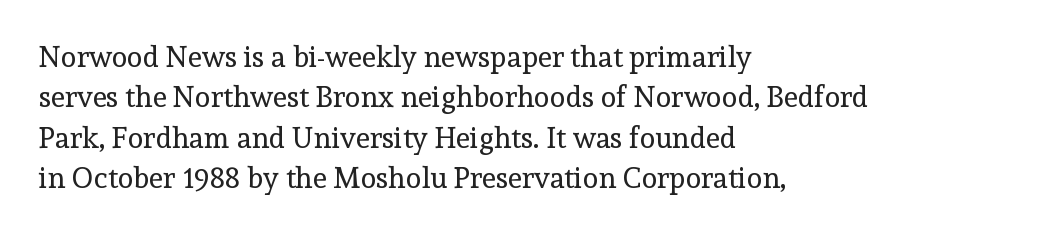
{"serif": "yes", "italic": "no", "bold": "no", "weight": "regular", "width": "normal", "x_height": "medium", "monospaced": "no", "underline": "no", "align": "left", "line_spacing": "normal", "line_spacing_ratio": 1.39, "letter_spacing": "normal", "letter_spacing_em": 0.0, "glyph_px": 29}
